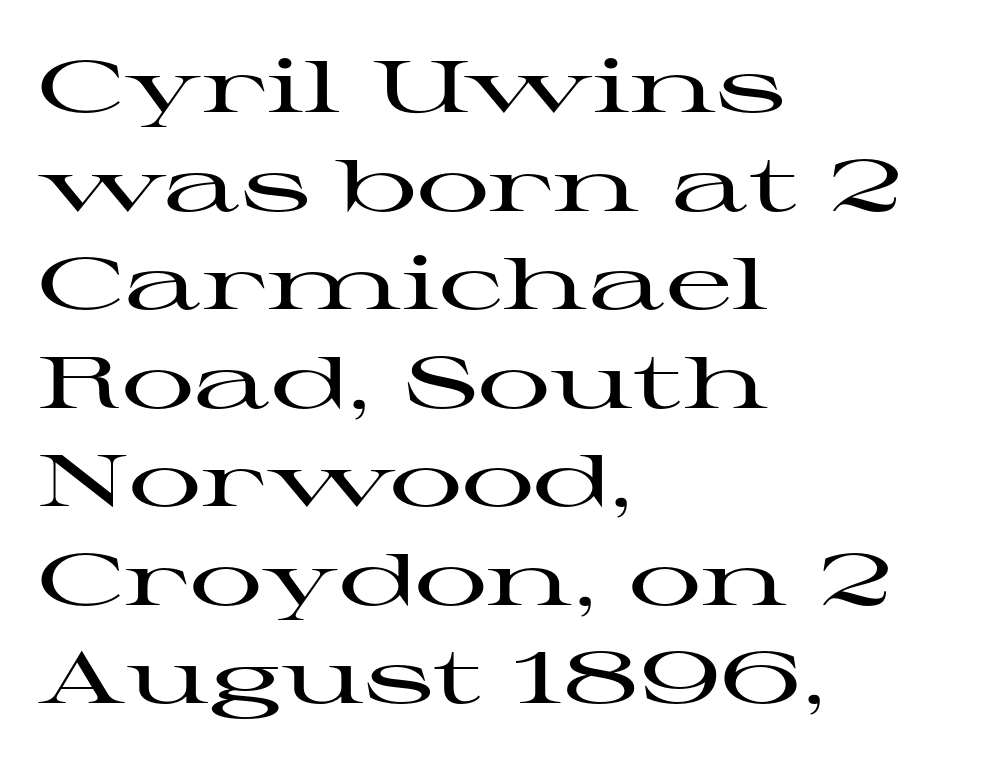
{"serif": "yes", "italic": "no", "width": "wide", "stroke_contrast": "high", "x_height": "medium", "monospaced": "no", "underline": "no", "align": "left", "line_spacing": "normal", "line_spacing_ratio": 1.35, "letter_spacing": "normal", "letter_spacing_em": 0.0, "glyph_px": 73}
